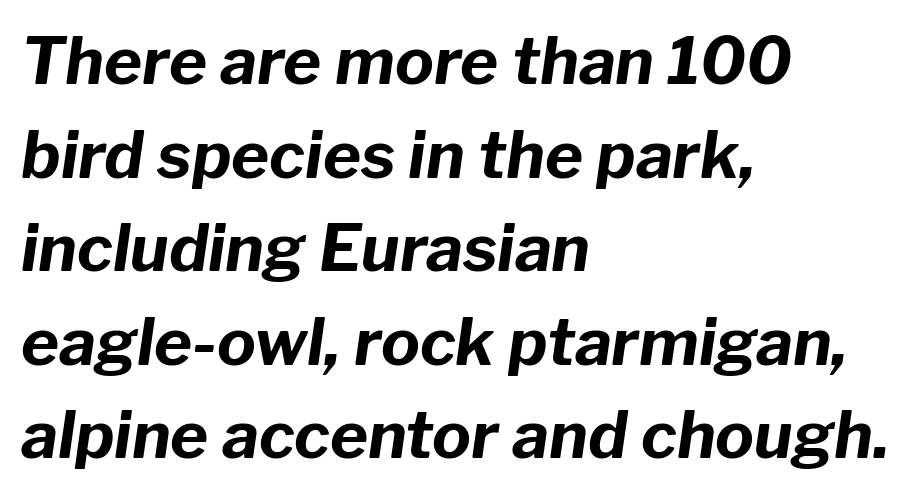
Q: Is the text bold? A: Yes.
Q: Is the text italic (slanted)? A: Yes, it leans right by about 8 degrees.
Q: Is the text underlined? A: No.
Q: How is the paragraph aligned? A: Left-aligned.
Q: Is the spacing between letters normal or unusually wide? A: Normal.
Q: Is the spacing between lines tight, normal or loose? A: Normal.
Q: Width (condensed, normal, or wide)? A: Normal.
Q: Stroke contrast? A: Low.
Q: x-height? A: Medium.
Q: Monospaced? A: No.
